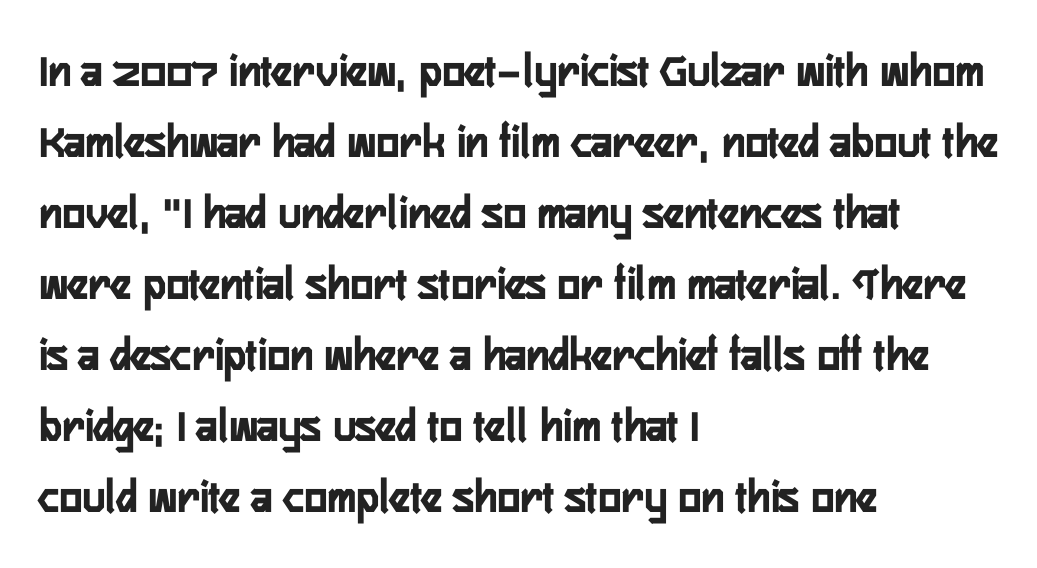
Typographic density is high because the face is bold. The area under the type is left untouched. A typesetter would call this proportional, since set widths differ per character. The typesetter chose a ragged-right arrangement here.
